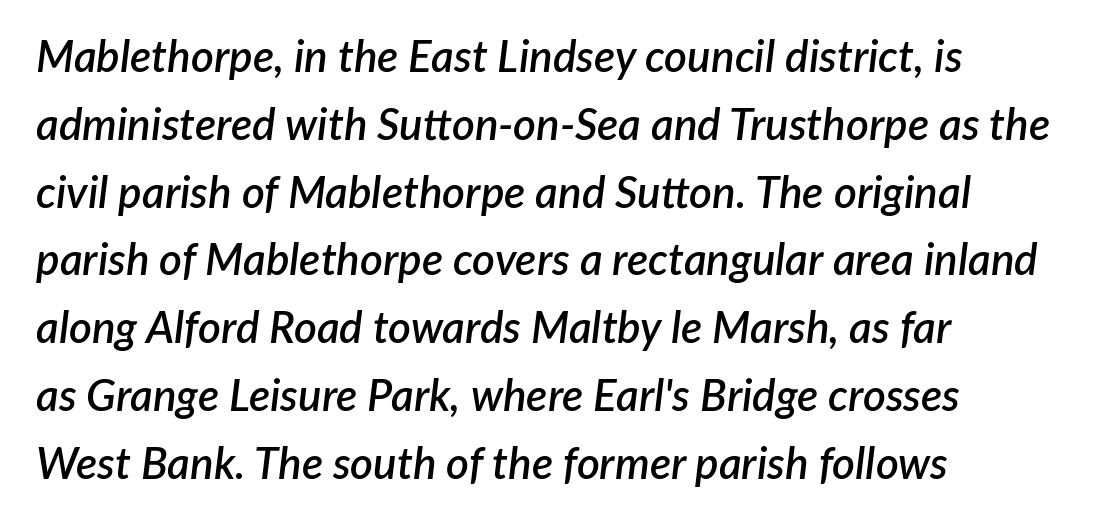
Decoration check: the copy has no underline. Stems and bowls a touch heavier than normal — semibold. Characters are canted at an angle relative to the baseline's perpendicular. Varying glyph widths throughout — classic text-font behaviour. The tracking reads as untouched default to a designer's eye.
